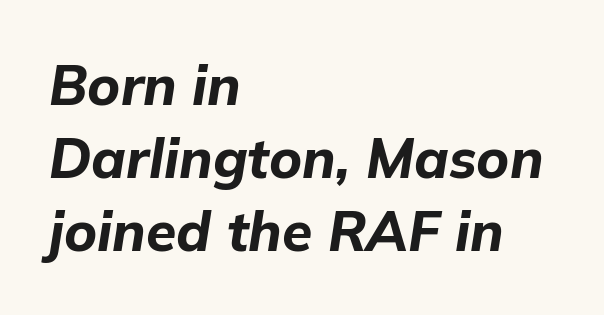
{"italic": "yes", "lean": "right", "slant_degrees": 9, "bold": "yes", "weight": "bold", "width": "normal", "stroke_contrast": "low", "x_height": "medium", "monospaced": "no", "underline": "no", "align": "left", "line_spacing": "normal", "line_spacing_ratio": 1.33, "letter_spacing": "normal", "letter_spacing_em": 0.0, "glyph_px": 55}
